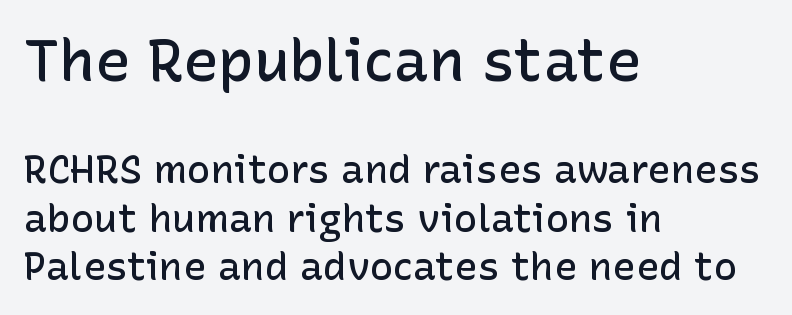
Q: Is the text bold? A: Semi-bold.
Q: Is the text italic (slanted)? A: No, it is upright.
Q: Is the typeface a serif or a sans-serif typeface? A: Sans-serif.
Q: Is the text underlined? A: No.
Q: How is the paragraph aligned? A: Left-aligned.
Q: Is the spacing between letters normal or unusually wide? A: Normal.
Q: Is the spacing between lines tight, normal or loose? A: Normal.
Q: Which block of text is set in a larger size, the first (top) or the second (bottom)? A: The first (top) one.
Q: Width (condensed, normal, or wide)? A: Normal.
Q: Stroke contrast? A: Low.
Q: x-height? A: Medium.
Q: Monospaced? A: No.
